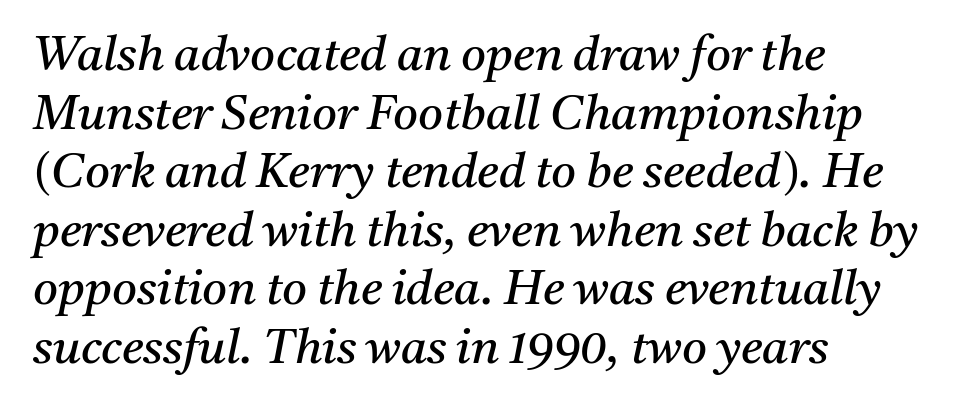
This sample has the flowing, uneven cadence of proportional lettering. The cut favours lightness, reaching ordinary text weight at its darkest. Descenders hang freely into open space. Emphasis-style slanted type is in use. In CSS terms this would be text-align: left. The type family on display is of the serif kind.
